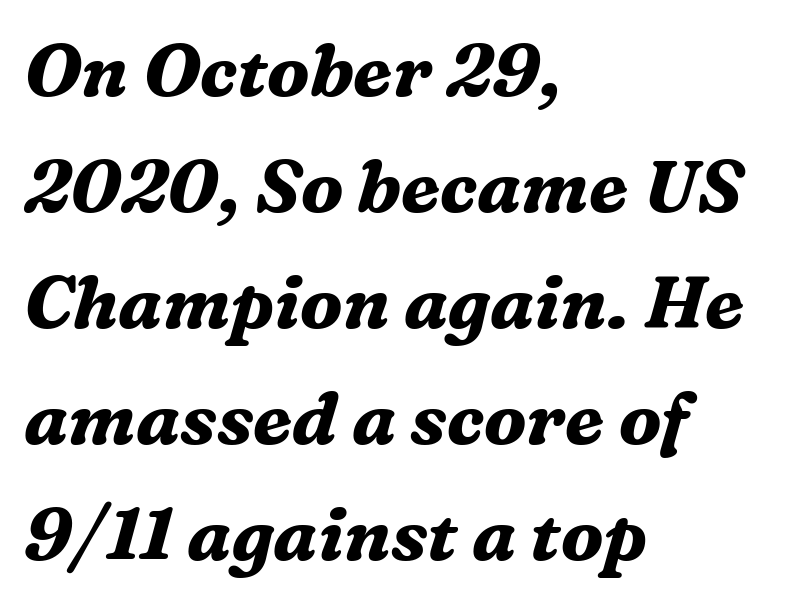
Q: Is the text bold? A: Yes.
Q: Is the text italic (slanted)? A: Yes, it leans right by about 16 degrees.
Q: Is the typeface a serif or a sans-serif typeface? A: Serif.
Q: Is the text underlined? A: No.
Q: How is the paragraph aligned? A: Left-aligned.
Q: Is the spacing between letters normal or unusually wide? A: Normal.
Q: Is the spacing between lines tight, normal or loose? A: Normal.
Q: Width (condensed, normal, or wide)? A: Normal.
Q: Stroke contrast? A: Medium.
Q: x-height? A: Medium.
Q: Monospaced? A: No.
